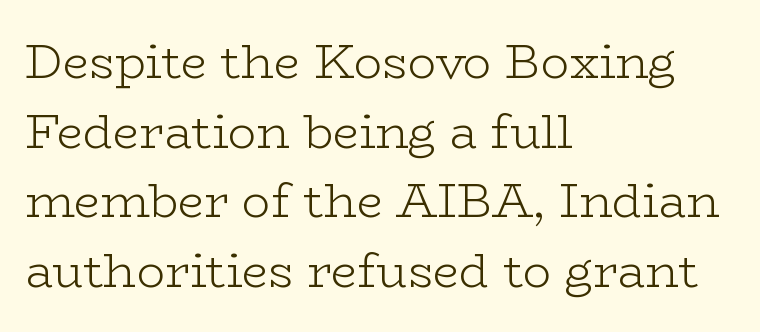
Honestly, the letter spacing is just normal — you wouldn't notice it. Upright lettering throughout. Ink coverage per letter is moderate at most. One glance says typical: line gaps are just what's usual. Check under the words: just untouched page.
